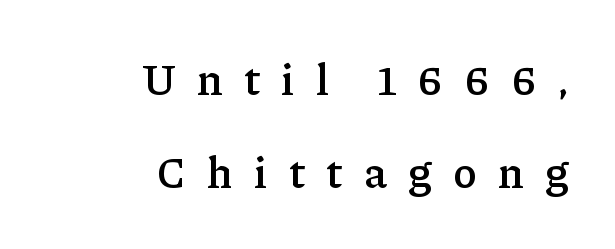
{"serif": "yes", "italic": "no", "bold": "semi", "weight": "semibold", "width": "normal", "stroke_contrast": "low", "x_height": "medium", "monospaced": "no", "underline": "no", "align": "right", "line_spacing": "loose", "line_spacing_ratio": 2.12, "letter_spacing": "wide", "letter_spacing_em": 0.49, "glyph_px": 44}
